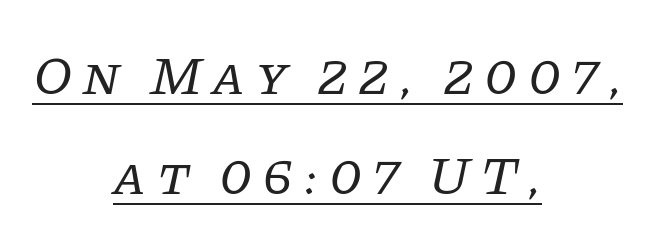
{"serif": "yes", "italic": "yes", "lean": "right", "slant_degrees": 11, "bold": "no", "weight": "regular", "width": "normal", "stroke_contrast": "low", "x_height": "large", "monospaced": "no", "underline": "yes", "align": "center", "line_spacing_ratio": 1.81, "glyph_px": 55}
